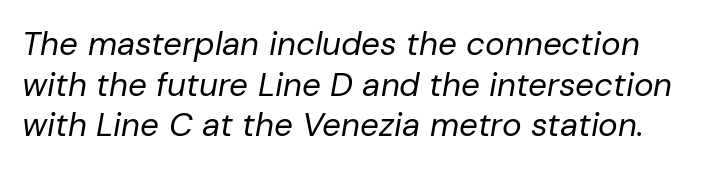
This sample uses plain, unmodified letter spacing. Only glyphs here, with clear space below each row. Unbolded letterforms with no extra heft. When letters slant like this, we call the style italic. Each letter keeps its own natural width here, so spacing adapts to shape.
